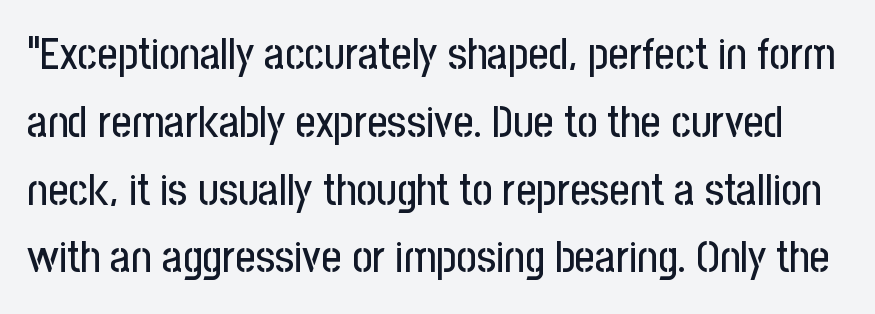
Q: Is the text italic (slanted)? A: No, it is upright.
Q: Is the typeface a serif or a sans-serif typeface? A: Sans-serif.
Q: Is the text underlined? A: No.
Q: Is the spacing between letters normal or unusually wide? A: Normal.
Q: Is the spacing between lines tight, normal or loose? A: Normal.
Q: Width (condensed, normal, or wide)? A: Condensed.
Q: Stroke contrast? A: Low.
Q: x-height? A: Medium.
Q: Monospaced? A: No.
